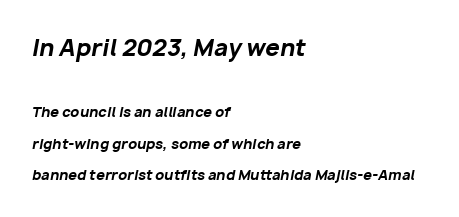
{"italic": "yes", "lean": "right", "slant_degrees": 10, "bold": "yes", "underline": "no", "align": "left", "line_spacing": "loose", "line_spacing_ratio": 2.25, "letter_spacing": "normal", "letter_spacing_em": 0.0, "larger_block": "first", "size_ratio": 1.64, "glyph_px": 23}
